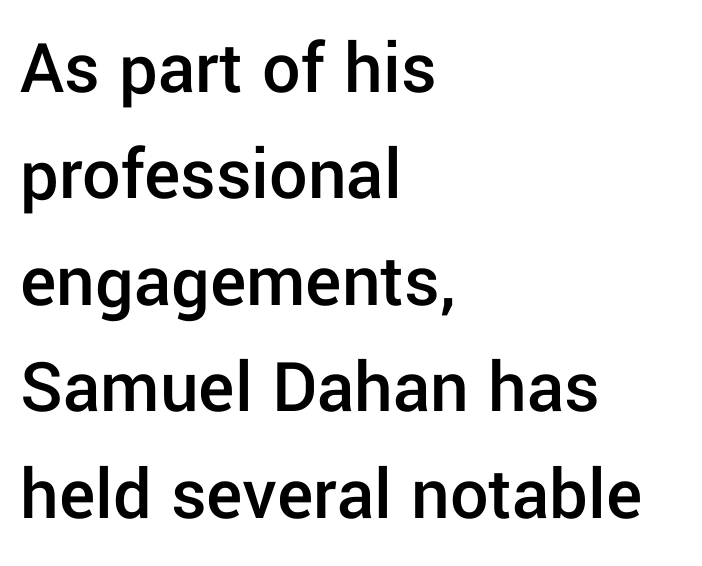
Q: Is the text bold? A: Semi-bold.
Q: Is the text italic (slanted)? A: No, it is upright.
Q: Is the typeface a serif or a sans-serif typeface? A: Sans-serif.
Q: Is the text underlined? A: No.
Q: How is the paragraph aligned? A: Left-aligned.
Q: Is the spacing between letters normal or unusually wide? A: Normal.
Q: Is the spacing between lines tight, normal or loose? A: Normal.
Q: Width (condensed, normal, or wide)? A: Normal.
Q: Stroke contrast? A: Low.
Q: x-height? A: Medium.
Q: Monospaced? A: No.
